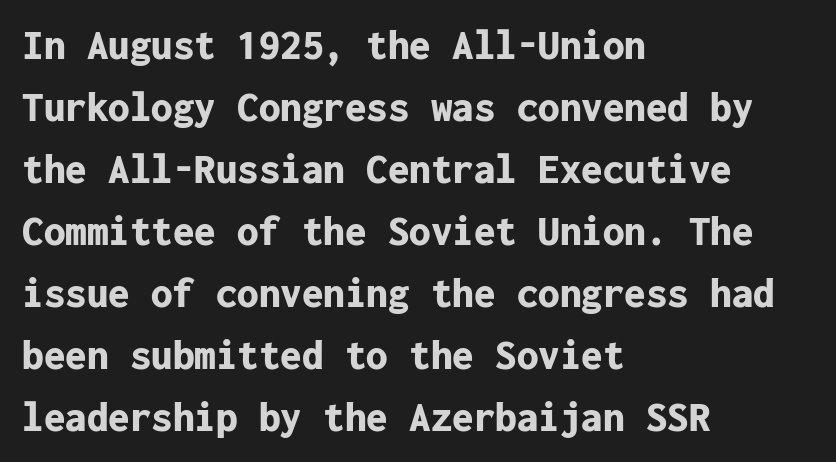
The specimen reads as upright at a glance. Regarding serifs, this sample does without them. Think of a typewriter: that constant character pitch is what you see here. Each glyph is drawn with heavy, bold strokes. The space beneath each line is pristine and unruled. Does extra space separate the letters? No, they use regular spacing.
